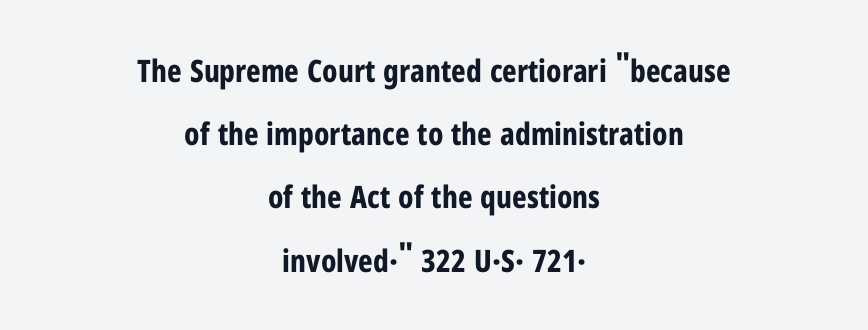
Q: Is the text bold? A: Yes.
Q: Is the text italic (slanted)? A: No, it is upright.
Q: Is the typeface a serif or a sans-serif typeface? A: Sans-serif.
Q: Is the text underlined? A: No.
Q: How is the paragraph aligned? A: Centered.
Q: Is the spacing between letters normal or unusually wide? A: Normal.
Q: Is the spacing between lines tight, normal or loose? A: Loose.
Q: Width (condensed, normal, or wide)? A: Condensed.
Q: Stroke contrast? A: Low.
Q: x-height? A: Medium.
Q: Monospaced? A: No.
